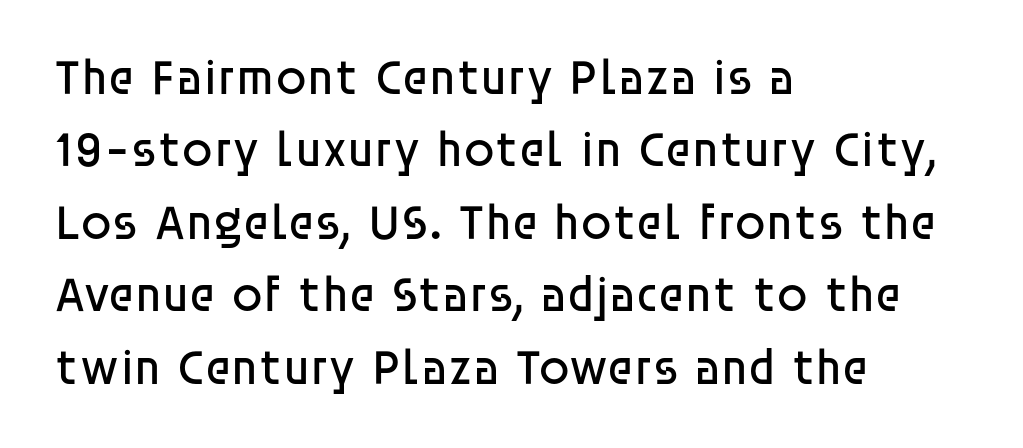
The image shows 50 px regular-weight sans-serif type, upright; set left-aligned, normal line spacing (1.45x), normal letter spacing, not underlined; low stroke contrast and a large x-height.
